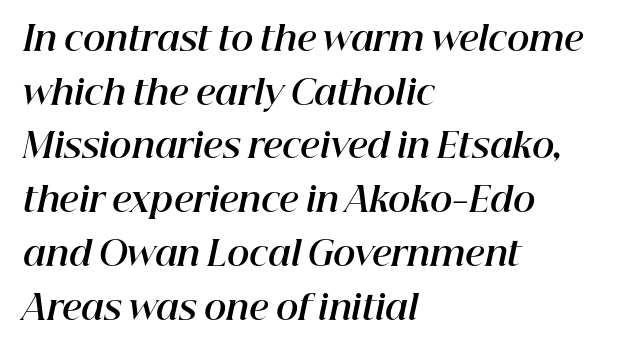
The image shows 34 px bold type, italic (leaning right); set left-aligned, normal line spacing (1.58x), normal letter spacing, not underlined; high stroke contrast and a medium x-height.
